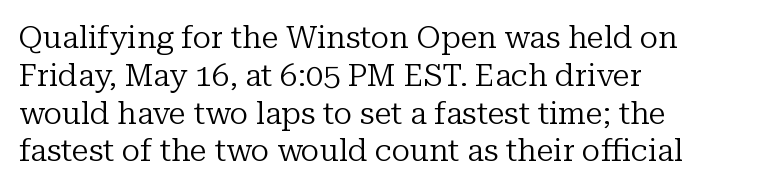
Letters rest on an invisible, unmarked baseline. A classic flush-left, rag-right setting is used for this passage. Posture: upright roman. Classification — serif. No heavy texture on the line: the type isn't bold. Short note: letters normally spaced.
